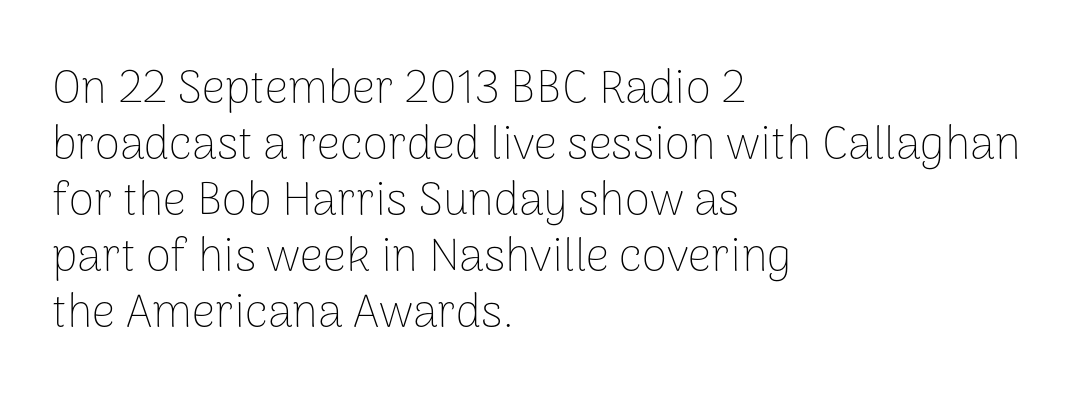
This reads as an unemphasized weight, regular at the heaviest. The face used here is a sans, in the tradition of grotesques and geometrics. Words float on clear page, feet unadorned. Is the block centered? No — it sits flush against the left margin. The line texture is even and compact thanks to regular tracking. Do the characters align in a grid? No, the font is proportional.
